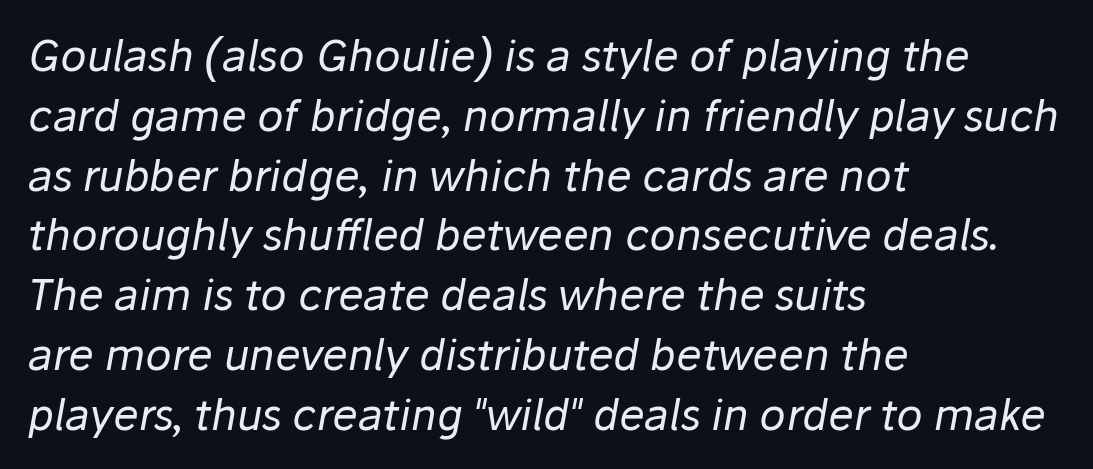
The image shows 43 px regular-weight type, italic (leaning right); set left-aligned, normal line spacing (1.39x), normal letter spacing, not underlined; low stroke contrast and a medium x-height.
